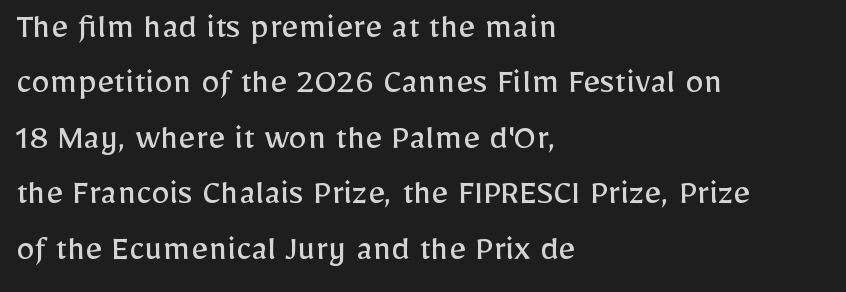
The image shows 37 px regular-weight sans-serif type, upright; set left-aligned, normal line spacing (1.5x), normal letter spacing, not underlined; low stroke contrast and a medium x-height.
